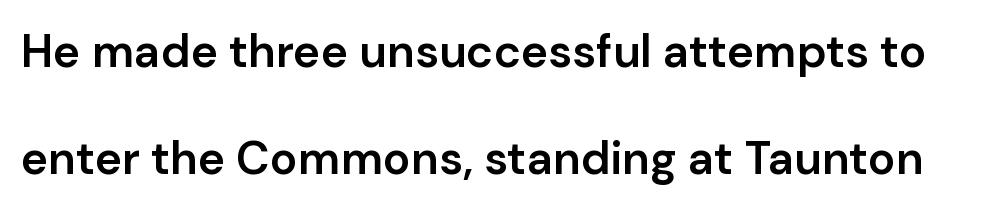
Only glyphs here, with clear space below each row. Stems and bowls a touch heavier than normal — semibold. Classification — sans serif. The letters stand straight up with perfectly vertical stems. Each word holds together tightly as a unit, with standard inter-letter gaps.
